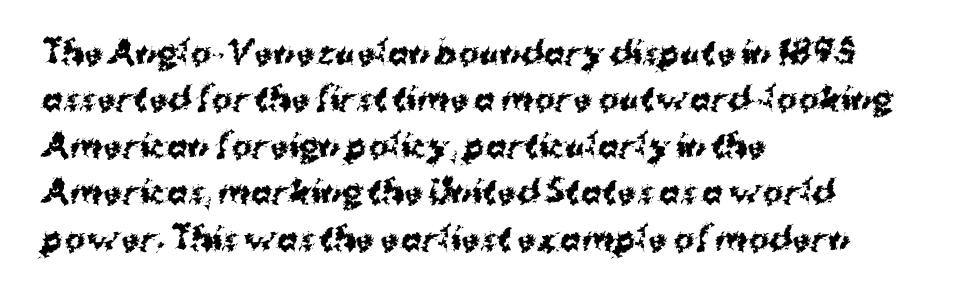
Q: Is the text bold? A: Yes.
Q: Is the text italic (slanted)? A: Yes.
Q: Is the typeface a serif or a sans-serif typeface? A: Sans-serif.
Q: Is the text underlined? A: No.
Q: How is the paragraph aligned? A: Left-aligned.
Q: Is the spacing between letters normal or unusually wide? A: Normal.
Q: Is the spacing between lines tight, normal or loose? A: Normal.
Q: Width (condensed, normal, or wide)? A: Normal.
Q: Stroke contrast? A: Medium.
Q: x-height? A: Medium.
Q: Monospaced? A: No.
